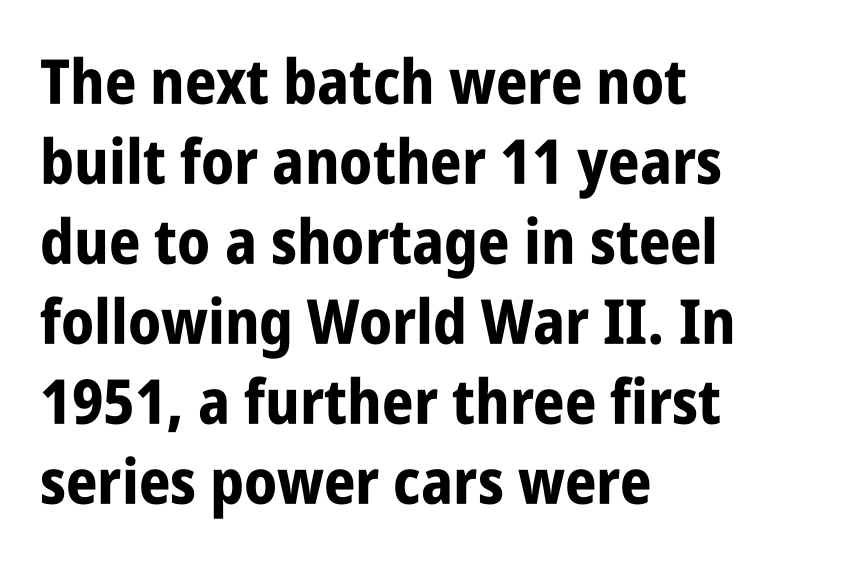
Rows of type keep a routine distance in the vertical direction. Every row of glyphs begins at an identical x-position on the left. The typesetting leans heavy: a genuine bold. The glyphs are unaccompanied by any horizontal stroke below them.
